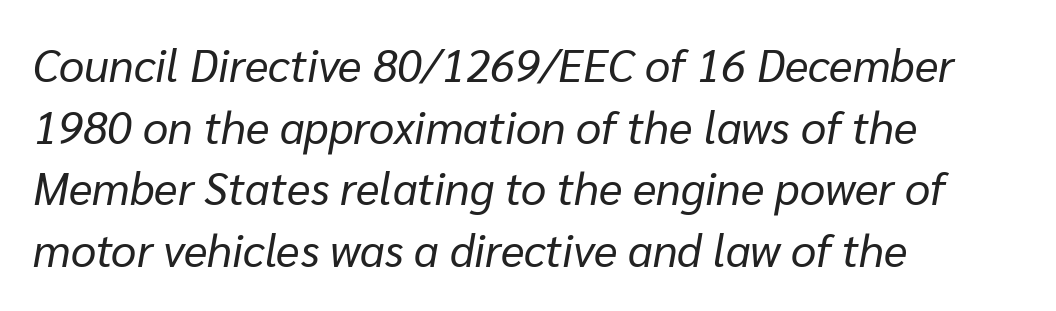
The image shows 45 px regular-weight type, italic (leaning right); set left-aligned, normal line spacing (1.37x), normal letter spacing, not underlined; low stroke contrast and a medium x-height.
